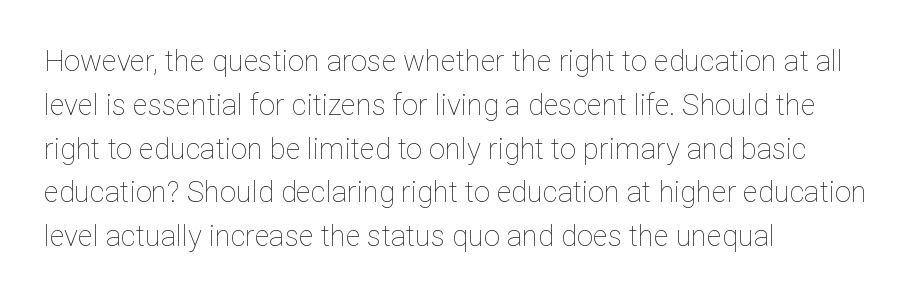
Q: Is the text bold? A: No.
Q: Is the text italic (slanted)? A: No, it is upright.
Q: Is the text underlined? A: No.
Q: How is the paragraph aligned? A: Left-aligned.
Q: Is the spacing between letters normal or unusually wide? A: Normal.
Q: Is the spacing between lines tight, normal or loose? A: Normal.
Q: Width (condensed, normal, or wide)? A: Normal.
Q: Stroke contrast? A: Low.
Q: x-height? A: Medium.
Q: Monospaced? A: No.
